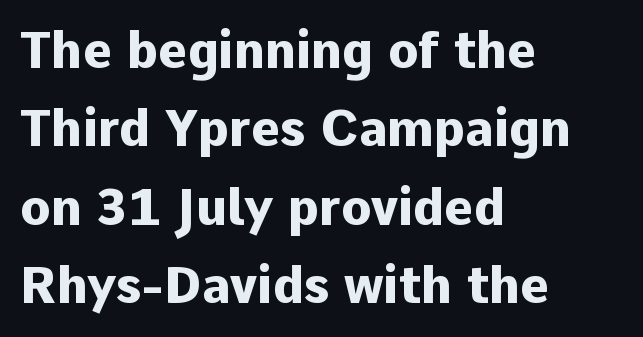
{"serif": "no", "italic": "no", "bold": "yes", "weight": "heavy", "width": "normal", "stroke_contrast": "low", "x_height": "medium", "monospaced": "no", "underline": "no", "align": "left", "line_spacing": "normal", "line_spacing_ratio": 1.57, "letter_spacing": "normal", "letter_spacing_em": 0.0, "glyph_px": 50}
